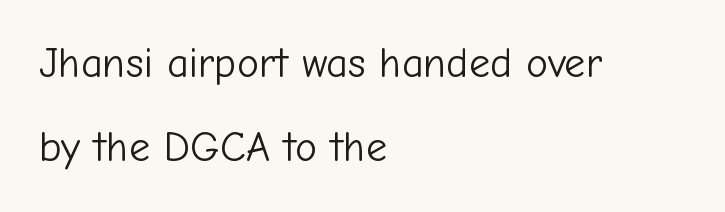
Q: Is the text bold? A: No.
Q: Is the text italic (slanted)? A: No, it is upright.
Q: Is the typeface a serif or a sans-serif typeface? A: Sans-serif.
Q: Is the text underlined? A: No.
Q: How is the paragraph aligned? A: Left-aligned.
Q: Is the spacing between letters normal or unusually wide? A: Normal.
Q: Is the spacing between lines tight, normal or loose? A: Loose.
Q: Width (condensed, normal, or wide)? A: Normal.
Q: Stroke contrast? A: Low.
Q: x-height? A: Medium.
Q: Monospaced? A: No.
